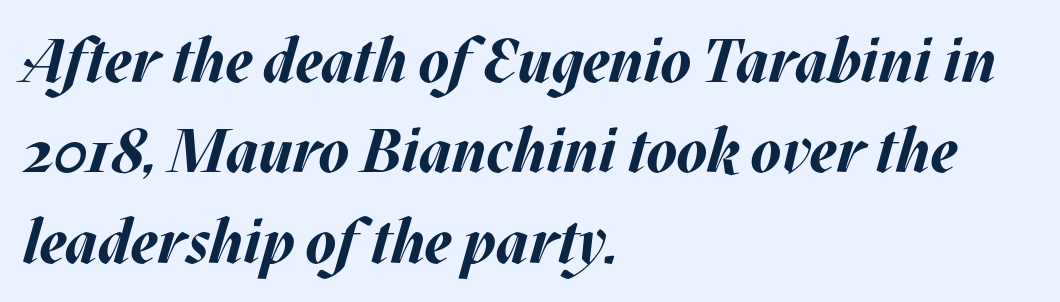
Q: Is the text bold? A: Yes.
Q: Is the text italic (slanted)? A: Yes, it leans right by about 17 degrees.
Q: Is the text underlined? A: No.
Q: How is the paragraph aligned? A: Left-aligned.
Q: Is the spacing between letters normal or unusually wide? A: Normal.
Q: Is the spacing between lines tight, normal or loose? A: Normal.
Q: Width (condensed, normal, or wide)? A: Normal.
Q: Stroke contrast? A: Medium.
Q: x-height? A: Large.
Q: Monospaced? A: No.
